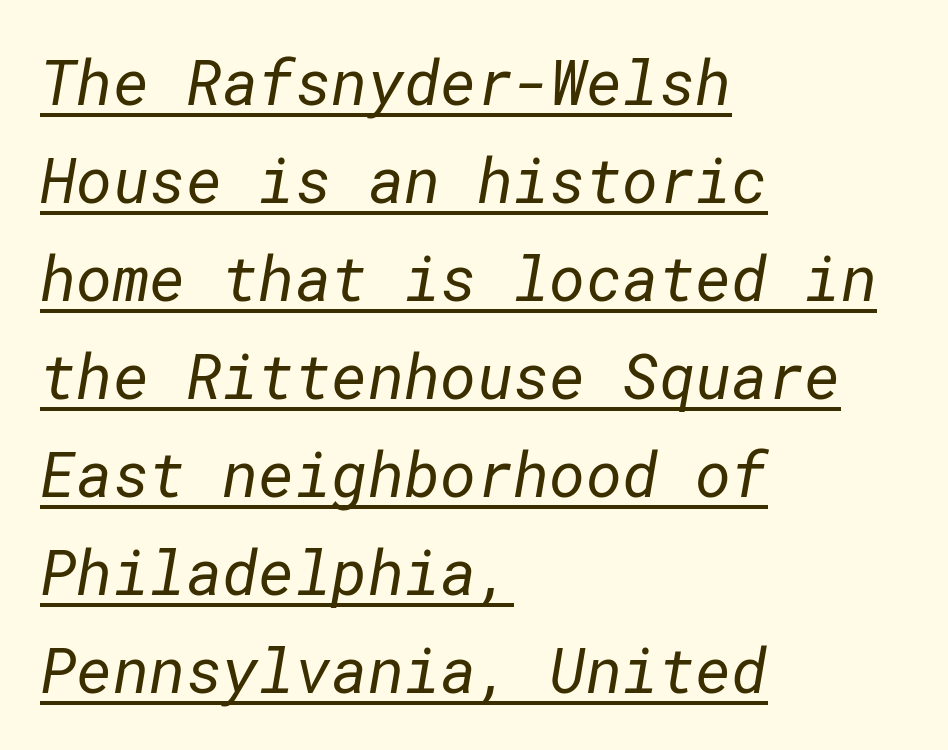
In terms of letterspacing, this is plain default setting. The words here are underlined. Short and long lines alike share a common starting point at left. The space between consecutive lines is moderate. Nope, no serifs anywhere on these letters.
